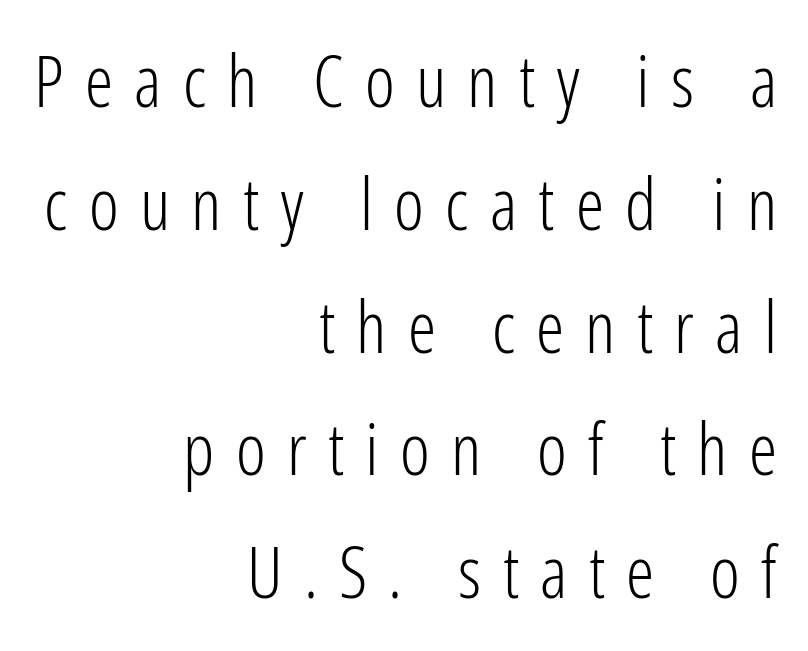
The image shows 71 px light, condensed sans-serif type, upright; set right-aligned, line spacing 1.73x, unusually wide letter spacing (+0.3 em), not underlined; low stroke contrast and a medium x-height.
